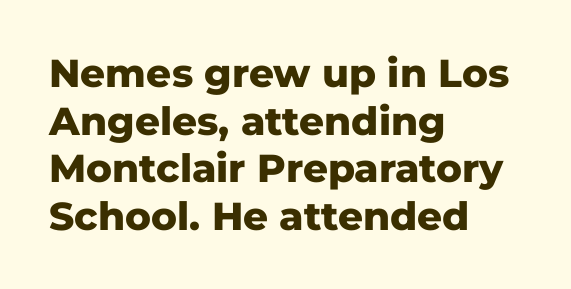
{"serif": "no", "italic": "no", "bold": "yes", "weight": "heavy", "width": "normal", "stroke_contrast": "low", "x_height": "medium", "monospaced": "no", "underline": "no", "align": "left", "line_spacing_ratio": 1.22, "letter_spacing": "normal", "letter_spacing_em": 0.0, "glyph_px": 39}
